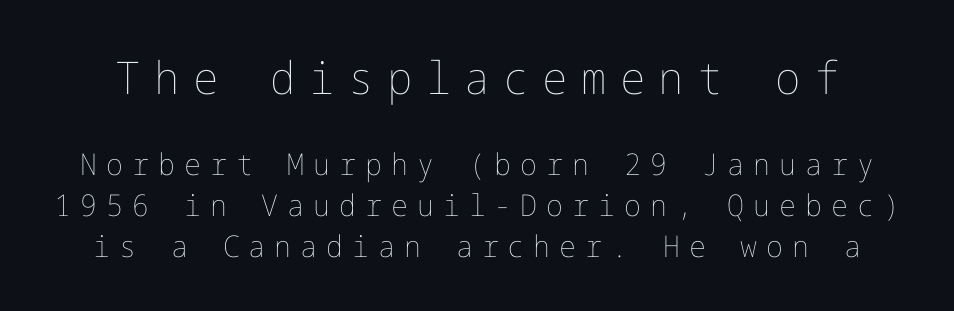
{"italic": "no", "bold": "no", "weight": "thin", "width": "normal", "stroke_contrast": "low", "x_height": "medium", "underline": "no", "line_spacing": "normal", "line_spacing_ratio": 1.36, "letter_spacing": "wide", "letter_spacing_em": 0.3, "larger_block": "first", "size_ratio": 1.5, "glyph_px": 45}
